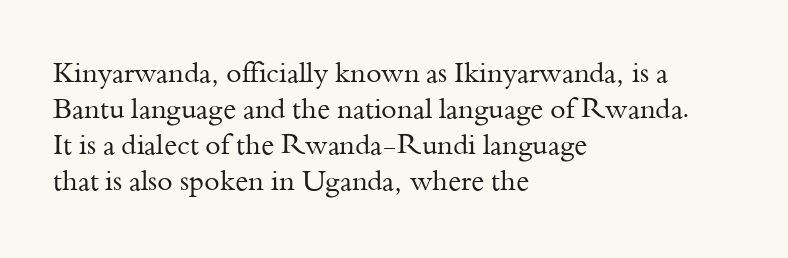
{"serif": "yes", "italic": "no", "bold": "no", "weight": "regular", "width": "normal", "stroke_contrast": "medium", "x_height": "small", "monospaced": "no", "underline": "no", "align": "left", "line_spacing": "normal", "line_spacing_ratio": 1.29, "letter_spacing": "normal", "letter_spacing_em": 0.0, "glyph_px": 28}
